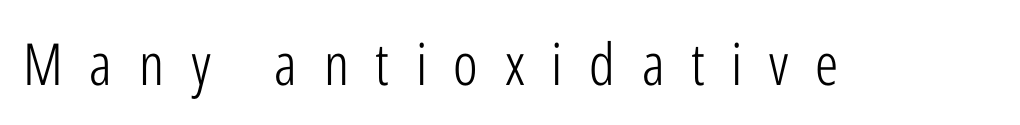
{"serif": "no", "italic": "no", "bold": "no", "weight": "light", "width": "condensed", "stroke_contrast": "low", "x_height": "medium", "monospaced": "no", "underline": "no", "letter_spacing": "wide", "letter_spacing_em": 0.46, "glyph_px": 58}
